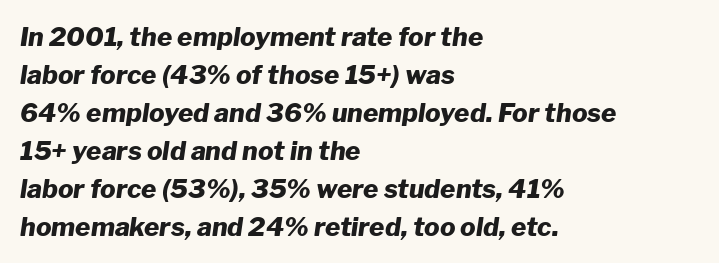
{"italic": "yes", "lean": "right", "slant_degrees": 8, "bold": "yes", "underline": "no", "align": "left", "line_spacing": "normal", "line_spacing_ratio": 1.46, "letter_spacing": "normal", "letter_spacing_em": 0.0, "glyph_px": 26}
